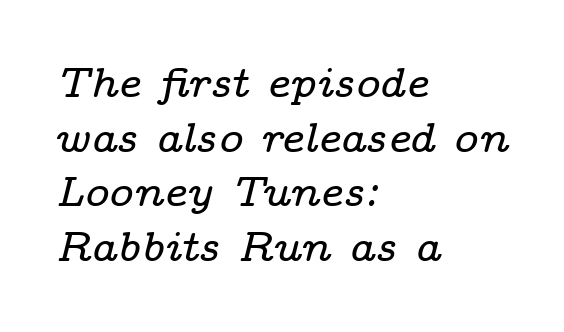
{"serif": "yes", "italic": "yes", "lean": "right", "slant_degrees": 14, "width": "wide", "stroke_contrast": "low", "x_height": "medium", "monospaced": "no", "underline": "no", "align": "left", "line_spacing": "normal", "line_spacing_ratio": 1.3, "letter_spacing": "normal", "letter_spacing_em": 0.0, "glyph_px": 42}
